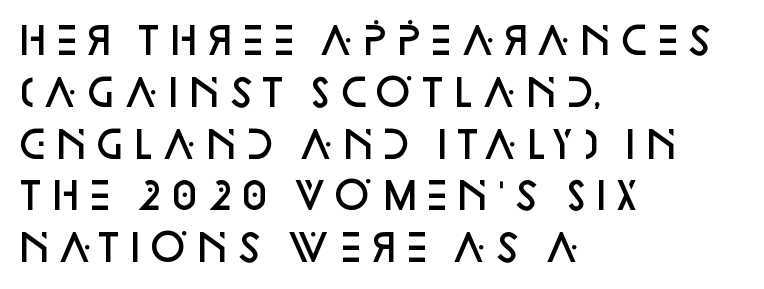
The image shows 37 px semibold sans-serif type, upright; set left-aligned, normal line spacing (1.4x), normal letter spacing, not underlined; low stroke contrast and a large x-height.
